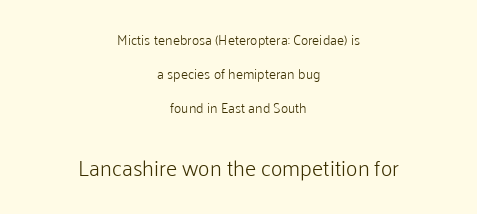
Q: Is the text bold? A: No.
Q: Is the text italic (slanted)? A: No, it is upright.
Q: Is the text underlined? A: No.
Q: How is the paragraph aligned? A: Centered.
Q: Is the spacing between letters normal or unusually wide? A: Normal.
Q: Is the spacing between lines tight, normal or loose? A: Loose.
Q: Which block of text is set in a larger size, the first (top) or the second (bottom)? A: The second (bottom) one.
